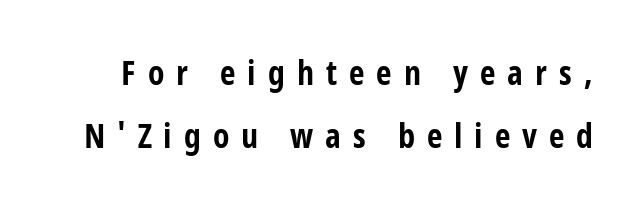
{"serif": "no", "italic": "no", "bold": "yes", "weight": "bold", "width": "condensed", "stroke_contrast": "low", "x_height": "large", "monospaced": "no", "underline": "no", "line_spacing_ratio": 1.85, "letter_spacing": "wide", "letter_spacing_em": 0.35, "glyph_px": 34}
